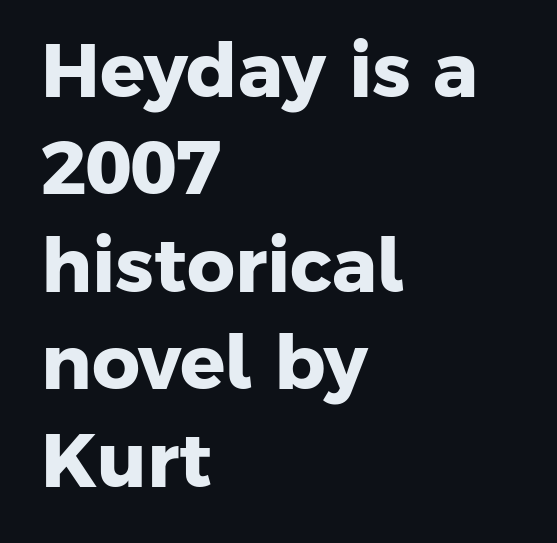
The letters carry no serifs — their stems end cleanly without finishing strokes. Students, note that the glyphs here touch the page at normal intervals. As a designer I'd log this as weight 700, bold. The glyphs are unaccompanied by any horizontal stroke below them.
